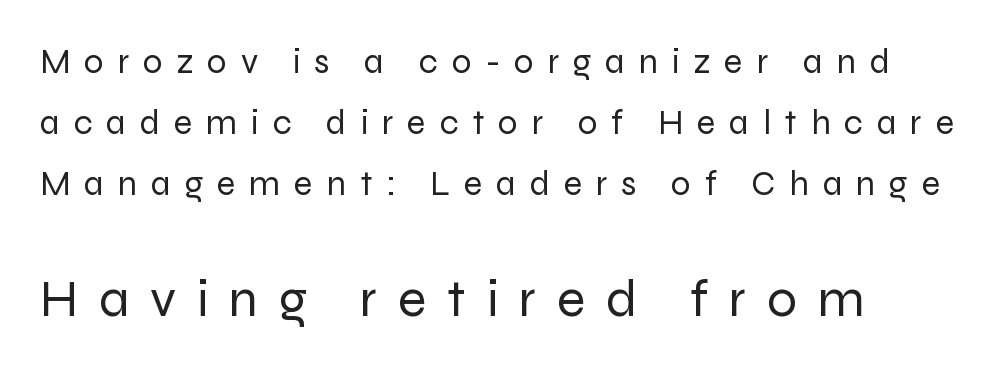
Q: Is the text bold? A: No.
Q: Is the text italic (slanted)? A: No, it is upright.
Q: Is the typeface a serif or a sans-serif typeface? A: Sans-serif.
Q: Is the text underlined? A: No.
Q: Is the spacing between letters normal or unusually wide? A: Unusually wide.
Q: Which block of text is set in a larger size, the first (top) or the second (bottom)? A: The second (bottom) one.
Q: Width (condensed, normal, or wide)? A: Normal.
Q: Stroke contrast? A: Low.
Q: x-height? A: Medium.
Q: Monospaced? A: No.
